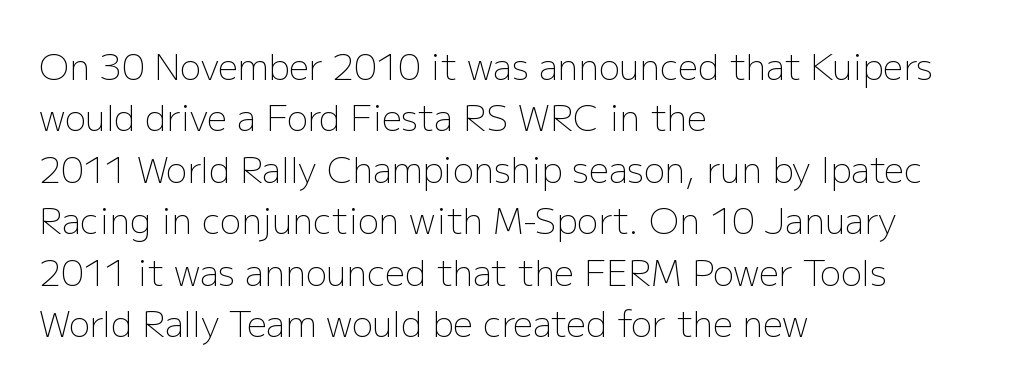
Q: Is the text bold? A: No.
Q: Is the text italic (slanted)? A: No, it is upright.
Q: Is the typeface a serif or a sans-serif typeface? A: Sans-serif.
Q: Is the text underlined? A: No.
Q: How is the paragraph aligned? A: Left-aligned.
Q: Is the spacing between letters normal or unusually wide? A: Normal.
Q: Is the spacing between lines tight, normal or loose? A: Normal.
Q: Width (condensed, normal, or wide)? A: Normal.
Q: Stroke contrast? A: Low.
Q: x-height? A: Medium.
Q: Monospaced? A: No.
